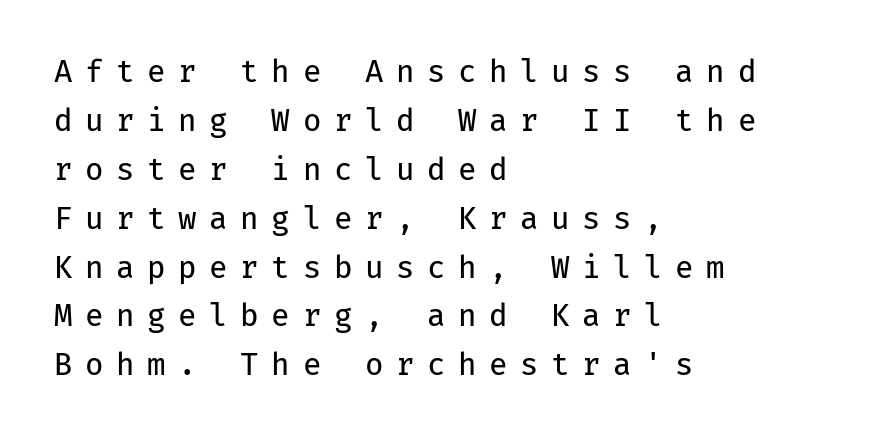
Regular leading. Where is the straight margin? On the left. Anything drawn beneath the words? Only blank space. Quick note: not italic, upright. The passage shown is typeset with a sans-serif family.
